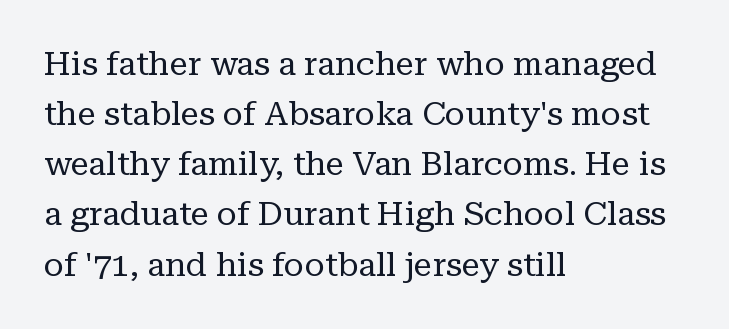
{"serif": "yes", "italic": "no", "bold": "no", "weight": "regular", "width": "normal", "stroke_contrast": "low", "x_height": "medium", "monospaced": "no", "underline": "no", "align": "left", "line_spacing": "normal", "line_spacing_ratio": 1.52, "letter_spacing": "normal", "letter_spacing_em": 0.0, "glyph_px": 33}
